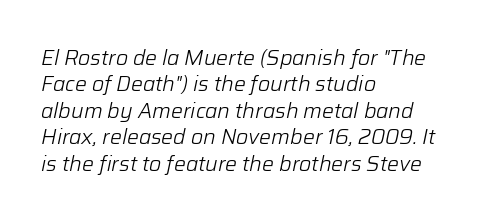
If you drew a ruler down the left edge, every line would touch it. Underlining? Definitely not there. The space between consecutive lines is moderate. The font's italic variant was chosen for this text.
